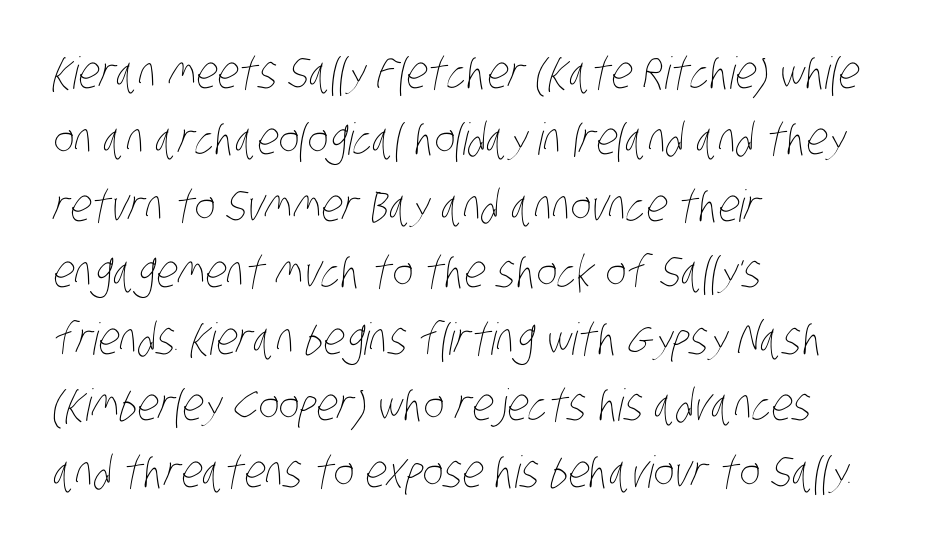
The image shows 44 px thin, condensed type; set left-aligned, normal line spacing (1.51x), normal letter spacing, not underlined; low stroke contrast and a large x-height.
